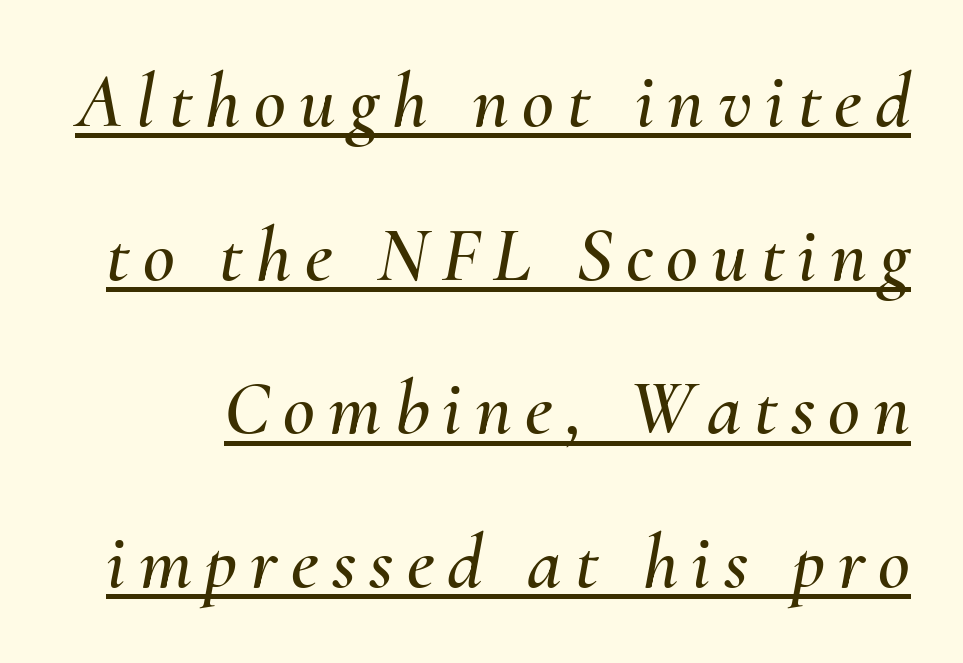
Here the designer chose a conventional face with non-uniform glyph widths. The lettering tilts uniformly, giving the passage an italic look. Does the leading feel generous? Absolutely, it's lavish. Honestly, the underline is the first thing you notice here.
